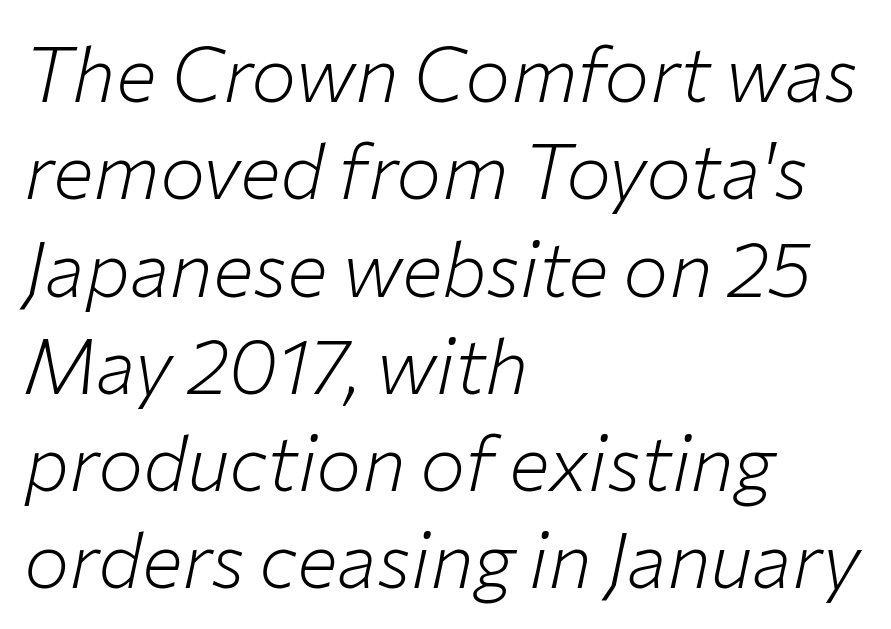
Q: Is the text bold? A: No.
Q: Is the text italic (slanted)? A: Yes, it leans right by about 12 degrees.
Q: Is the text underlined? A: No.
Q: How is the paragraph aligned? A: Left-aligned.
Q: Is the spacing between letters normal or unusually wide? A: Normal.
Q: Is the spacing between lines tight, normal or loose? A: Normal.
Q: Width (condensed, normal, or wide)? A: Normal.
Q: Stroke contrast? A: Low.
Q: x-height? A: Medium.
Q: Monospaced? A: No.
